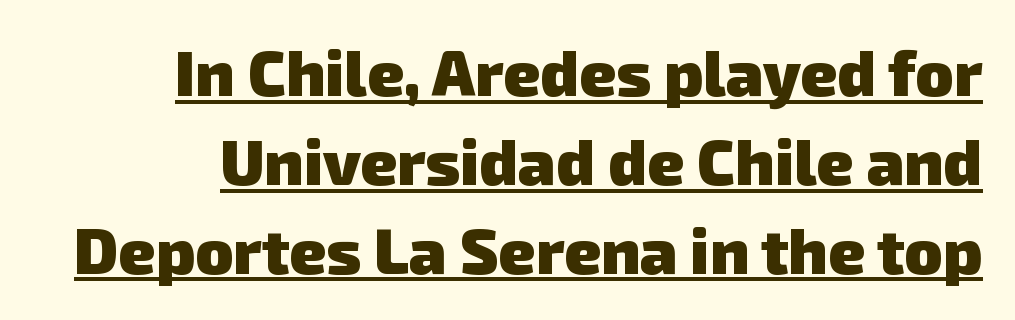
The image shows 63 px heavy sans-serif type; set normal line spacing (1.41x), normal letter spacing, underlined; low stroke contrast and a medium x-height.
